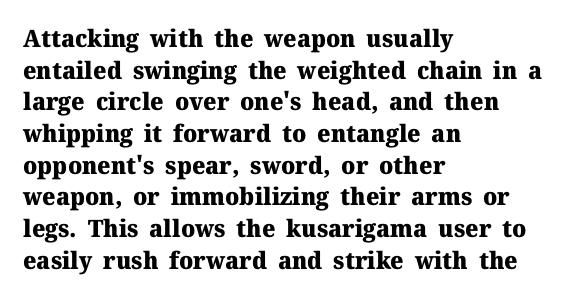
{"italic": "no", "bold": "yes", "underline": "no", "align": "left", "line_spacing": "normal", "line_spacing_ratio": 1.32, "letter_spacing": "normal", "letter_spacing_em": 0.0, "glyph_px": 24}
